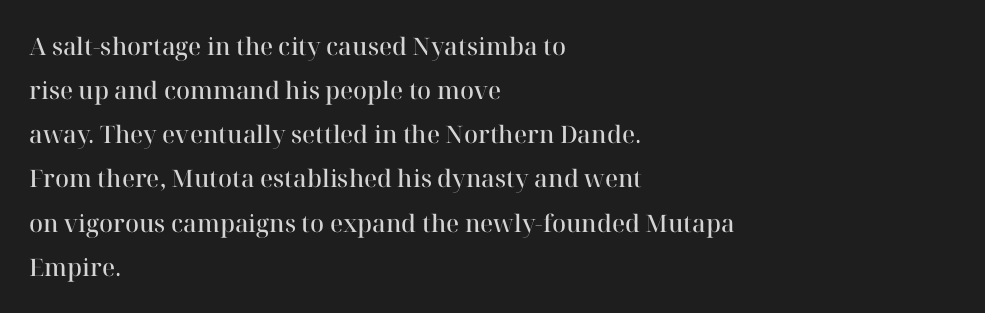
Q: Is the text bold? A: Semi-bold.
Q: Is the text italic (slanted)? A: No, it is upright.
Q: Is the text underlined? A: No.
Q: How is the paragraph aligned? A: Left-aligned.
Q: Is the spacing between letters normal or unusually wide? A: Normal.
